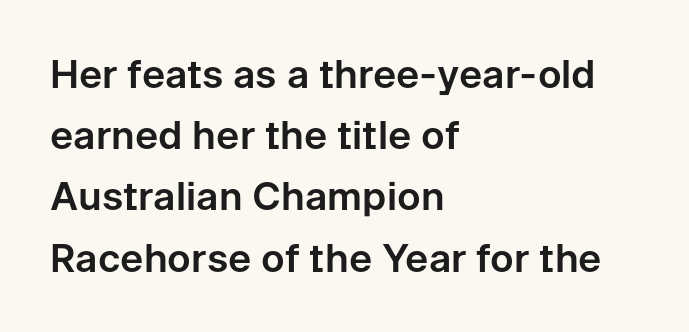
The tracking reads as untouched default to a designer's eye. Just letters on the line, the space beneath them empty. Each letter keeps its own natural width here, so spacing adapts to shape. The vertical gap from one line to the next is medium. Nothing sits at the stroke ends, so this counts as sans-serif.
